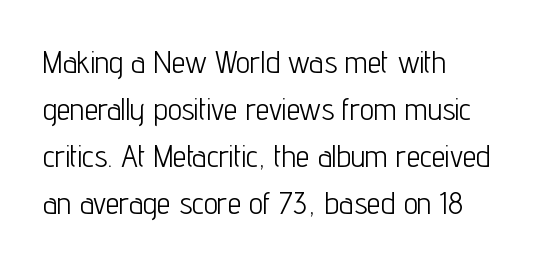
{"serif": "no", "italic": "no", "bold": "no", "weight": "light", "width": "condensed", "stroke_contrast": "low", "x_height": "medium", "monospaced": "no", "underline": "no", "align": "left", "line_spacing": "normal", "line_spacing_ratio": 1.52, "letter_spacing": "normal", "letter_spacing_em": 0.0, "glyph_px": 31}
